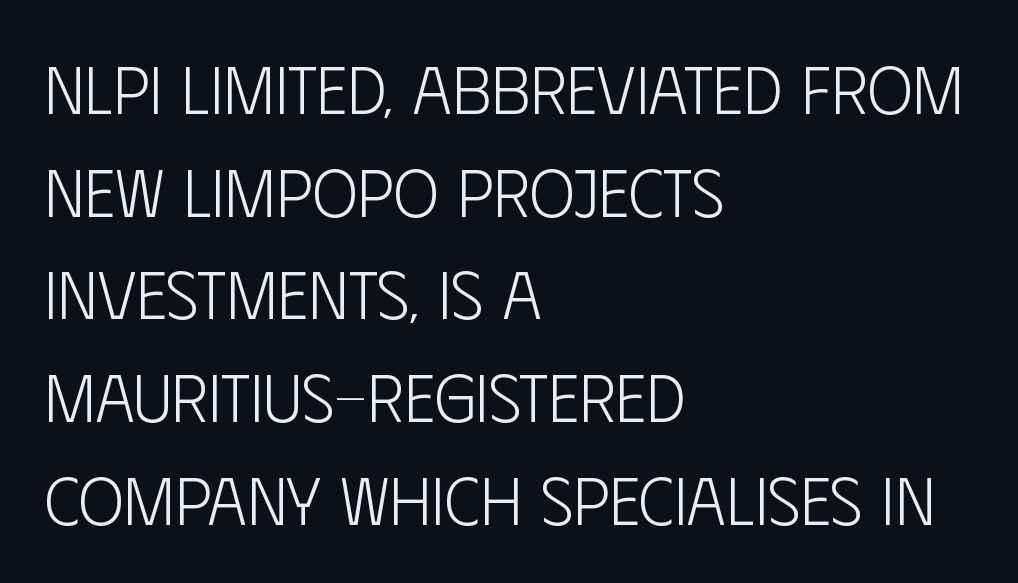
In terms of letterform style, serifs are entirely absent. Leading: standard. Here the designer chose a conventional face with non-uniform glyph widths. Letter spacing: default. Visually the block forms a straight wall on the left and a jagged coastline on the right. The zone under the glyphs is completely vacant.
